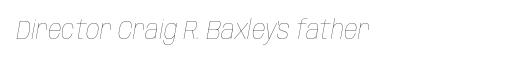
The space beneath each line is pristine and unruled. The lines are quadded left. Italic: yes, the glyphs are oblique. This rendering leaves character spacing at its baseline value. Each stroke keeps to a modest, everyday thickness or less.
